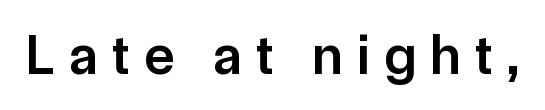
Q: Is the text bold? A: Semi-bold.
Q: Is the text italic (slanted)? A: No, it is upright.
Q: Is the typeface a serif or a sans-serif typeface? A: Sans-serif.
Q: Is the text underlined? A: No.
Q: Is the spacing between letters normal or unusually wide? A: Unusually wide.
Q: Width (condensed, normal, or wide)? A: Normal.
Q: Stroke contrast? A: Low.
Q: x-height? A: Medium.
Q: Monospaced? A: No.
